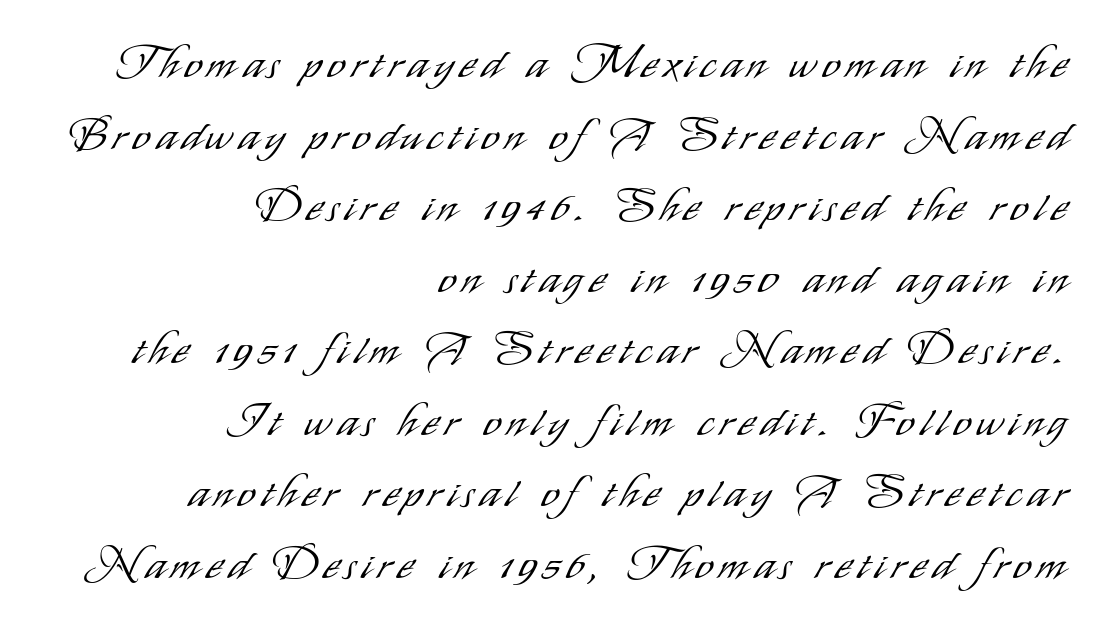
The image shows 45 px light, condensed sans-serif type; set right-aligned, normal line spacing (1.59x), not underlined; low stroke contrast and a small x-height.
